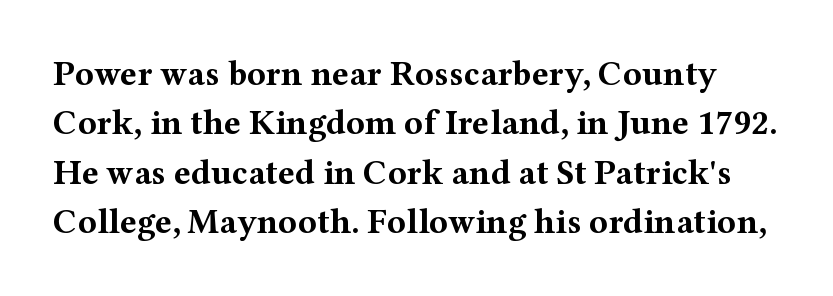
{"serif": "yes", "italic": "no", "bold": "yes", "weight": "bold", "width": "wide", "stroke_contrast": "medium", "x_height": "medium", "monospaced": "no", "underline": "no", "line_spacing": "normal", "line_spacing_ratio": 1.41, "letter_spacing": "normal", "letter_spacing_em": 0.0, "glyph_px": 35}
